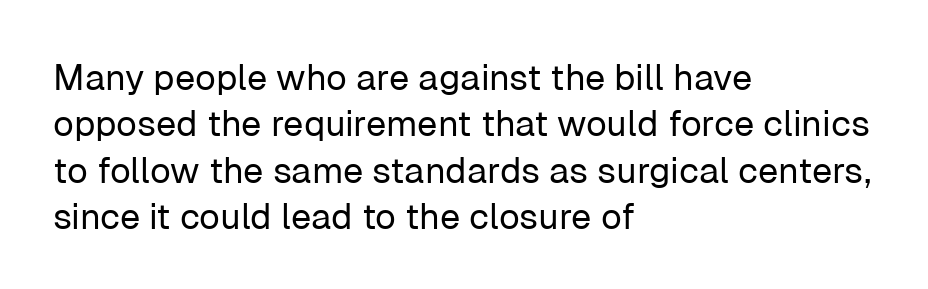
Q: Is the text bold? A: No.
Q: Is the text italic (slanted)? A: No, it is upright.
Q: Is the typeface a serif or a sans-serif typeface? A: Sans-serif.
Q: Is the text underlined? A: No.
Q: How is the paragraph aligned? A: Left-aligned.
Q: Is the spacing between letters normal or unusually wide? A: Normal.
Q: Is the spacing between lines tight, normal or loose? A: Normal.
Q: Width (condensed, normal, or wide)? A: Normal.
Q: Stroke contrast? A: Low.
Q: x-height? A: Medium.
Q: Monospaced? A: No.
